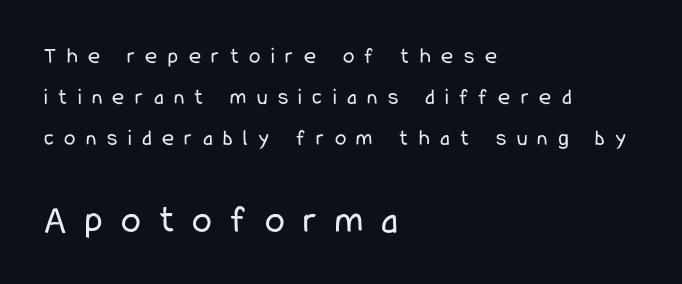
Nobody drew a line under any word here. Size contrast runs from small at the top to large at the bottom. The rendering uses natural spacing where letterforms have individual widths. Observe the wide spacing: letters keep a clear distance from each other. Style check: upright. The font family rendered here belongs to the sans-serif group.
